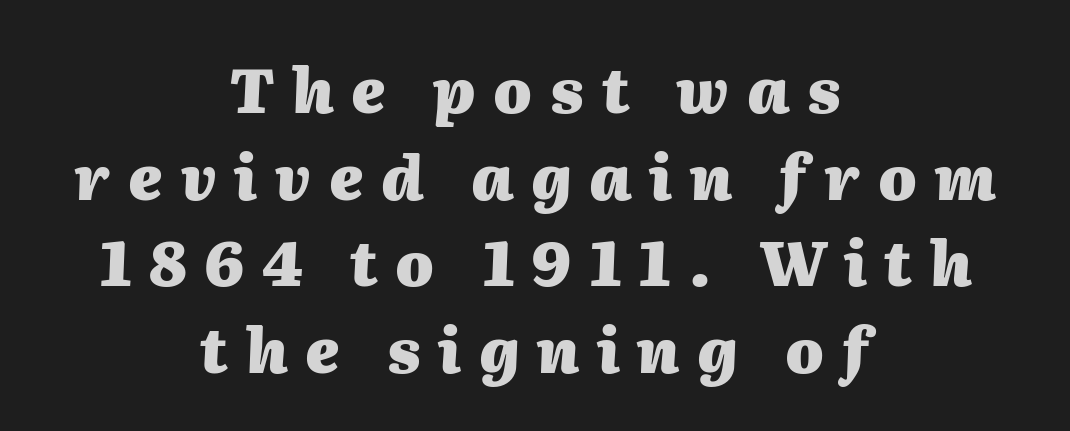
Glance below the letters and you will spot only blank space. The tracking jumps out immediately: characters are airy and widely separated. How heavy is the stroke? Heavy — this is a bold. In terms of posture, this sample is oblique. Leftover space on each line is divided equally before and after the words. Normally led — the rows are evenly, conventionally spaced.
